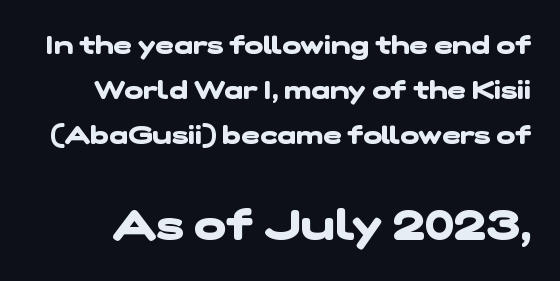
This rendering employs a face without finishing strokes, i.e., a sans-serif. Proportional: the letters do not fall into vertical columns. Each glyph is drawn with heavy, bold strokes. The gaps between neighbouring characters are ordinary and unremarkable.
